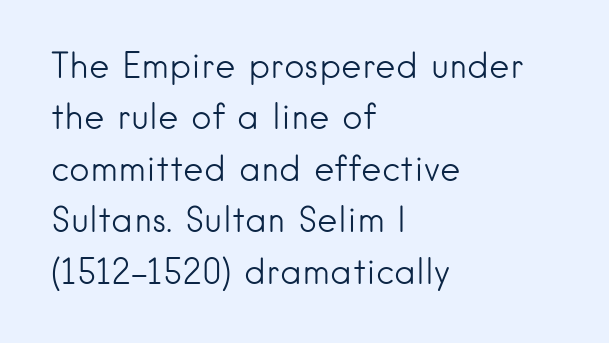
The image shows 35 px light sans-serif type, upright; set left-aligned, normal line spacing (1.47x), normal letter spacing, not underlined; low stroke contrast and a small x-height.
